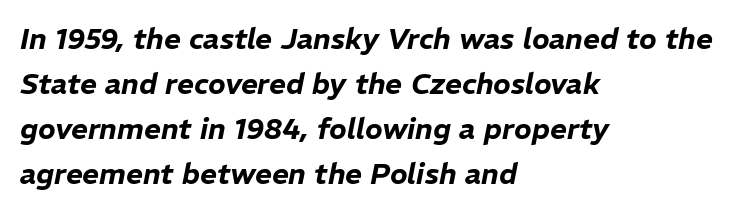
Tracking value appears to be zero — textbook default spacing. Spacing verdict: proportional, widths tailored to each character. Horizontal alignment here is leftward, the default for most running prose. Rule under the text: the space is simply empty. The rendering uses a moderate line-height, typical for paragraphs.
